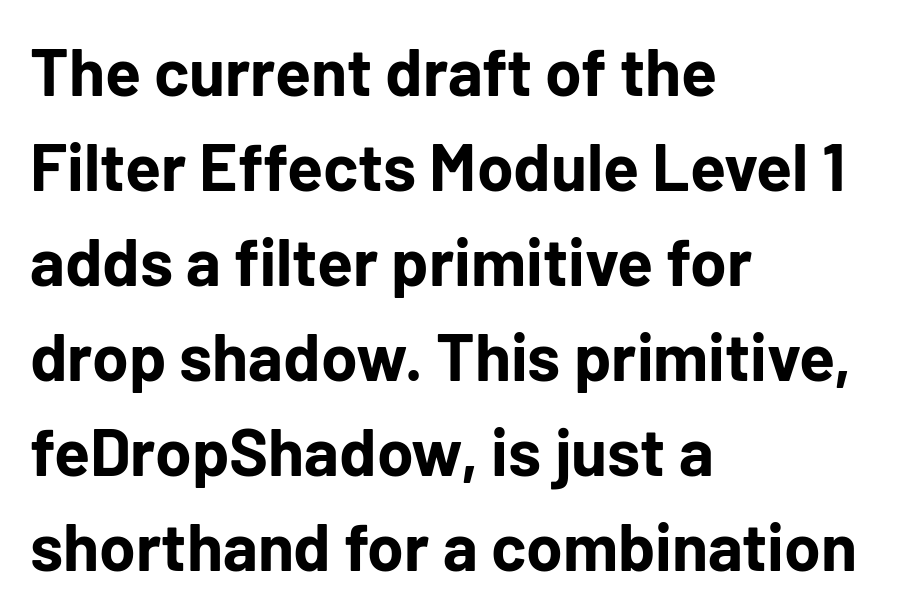
{"serif": "no", "italic": "no", "bold": "yes", "weight": "bold", "width": "normal", "stroke_contrast": "low", "x_height": "medium", "monospaced": "no", "underline": "no", "align": "left", "line_spacing": "normal", "line_spacing_ratio": 1.44, "letter_spacing": "normal", "letter_spacing_em": 0.0, "glyph_px": 66}
